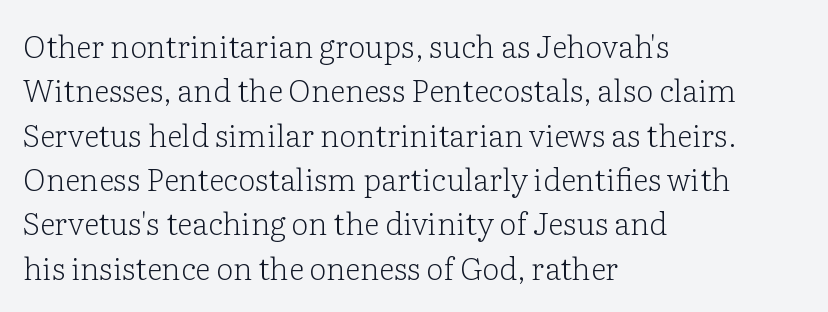
Q: Is the text bold? A: No.
Q: Is the text italic (slanted)? A: No, it is upright.
Q: Is the typeface a serif or a sans-serif typeface? A: Serif.
Q: Is the text underlined? A: No.
Q: How is the paragraph aligned? A: Left-aligned.
Q: Is the spacing between letters normal or unusually wide? A: Normal.
Q: Is the spacing between lines tight, normal or loose? A: Normal.
Q: Width (condensed, normal, or wide)? A: Normal.
Q: Stroke contrast? A: Low.
Q: x-height? A: Medium.
Q: Monospaced? A: No.
